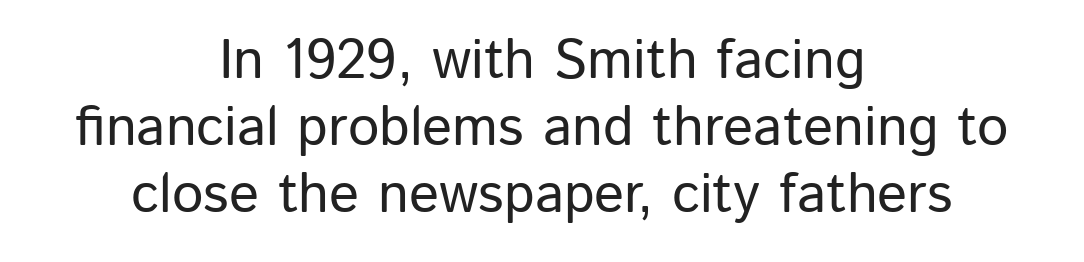
Q: Is the text italic (slanted)? A: No, it is upright.
Q: Is the typeface a serif or a sans-serif typeface? A: Sans-serif.
Q: Is the text underlined? A: No.
Q: How is the paragraph aligned? A: Centered.
Q: Is the spacing between letters normal or unusually wide? A: Normal.
Q: Width (condensed, normal, or wide)? A: Normal.
Q: Stroke contrast? A: Low.
Q: x-height? A: Medium.
Q: Monospaced? A: No.
